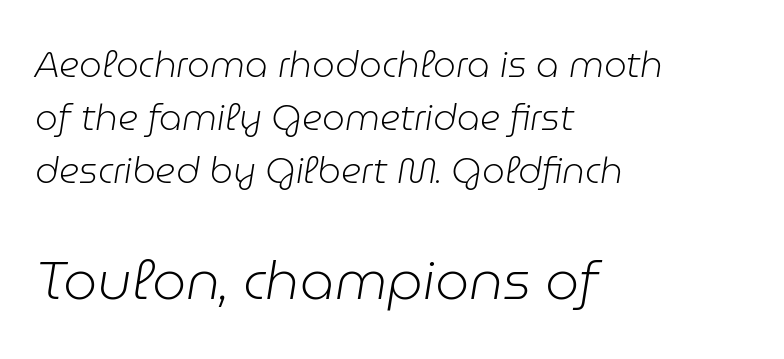
Q: Is the text bold? A: No.
Q: Is the text italic (slanted)? A: Yes, it leans right by about 9 degrees.
Q: Is the text underlined? A: No.
Q: How is the paragraph aligned? A: Left-aligned.
Q: Is the spacing between letters normal or unusually wide? A: Normal.
Q: Is the spacing between lines tight, normal or loose? A: Normal.
Q: Which block of text is set in a larger size, the first (top) or the second (bottom)? A: The second (bottom) one.
Q: Width (condensed, normal, or wide)? A: Normal.
Q: Stroke contrast? A: Low.
Q: x-height? A: Medium.
Q: Monospaced? A: No.
